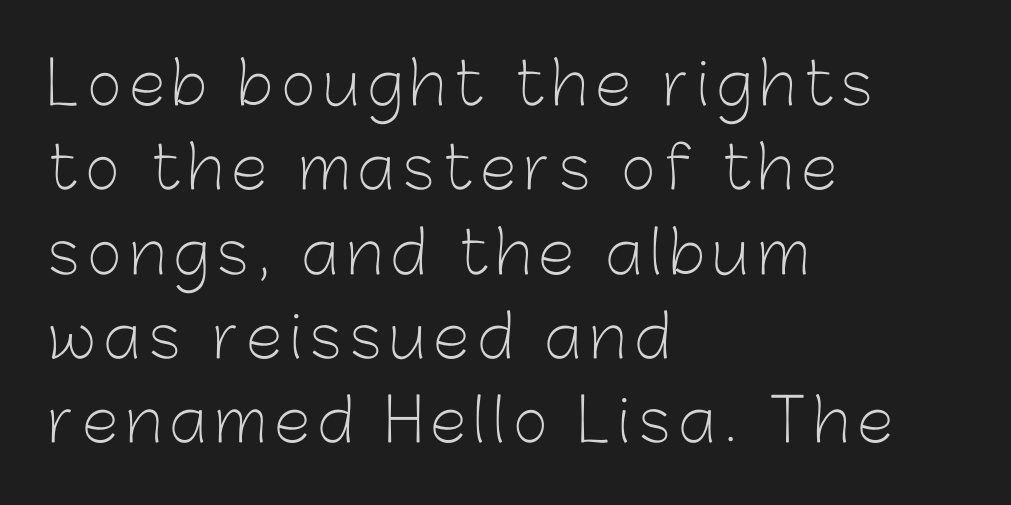
Q: Is the text bold? A: No.
Q: Is the text italic (slanted)? A: No, it is upright.
Q: Is the typeface a serif or a sans-serif typeface? A: Sans-serif.
Q: Is the text underlined? A: No.
Q: How is the paragraph aligned? A: Left-aligned.
Q: Is the spacing between lines tight, normal or loose? A: Normal.
Q: Width (condensed, normal, or wide)? A: Normal.
Q: Stroke contrast? A: Low.
Q: x-height? A: Medium.
Q: Monospaced? A: No.
